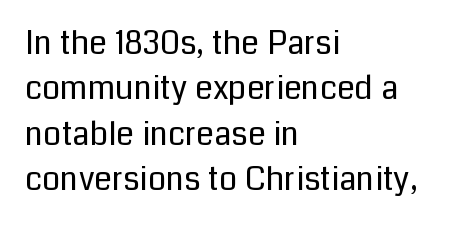
Spacing verdict: proportional, widths tailored to each character. I'd call this a sans setting — the letters go barefoot. No extra ink here — the face is not bold. This rendering uses left alignment, leaving the right contour irregular.
